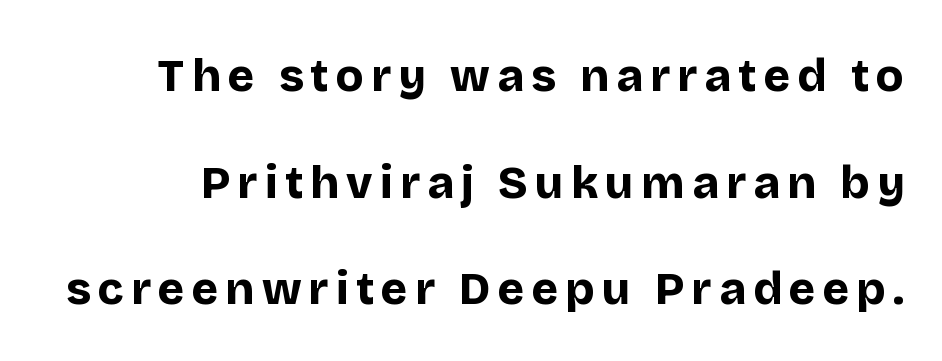
The image shows 45 px bold sans-serif type, upright; set loose line spacing (2.37x), not underlined; low stroke contrast and a large x-height.
